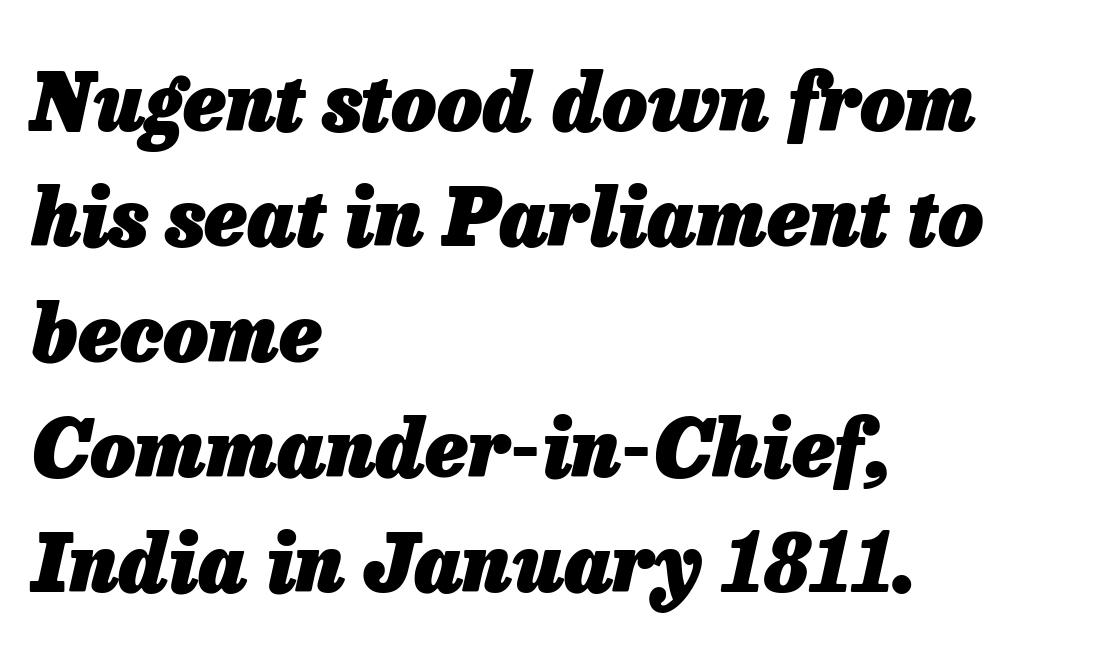
Q: Is the text bold? A: Yes.
Q: Is the text italic (slanted)? A: Yes, it leans right by about 13 degrees.
Q: Is the text underlined? A: No.
Q: How is the paragraph aligned? A: Left-aligned.
Q: Is the spacing between letters normal or unusually wide? A: Normal.
Q: Is the spacing between lines tight, normal or loose? A: Normal.
Q: Width (condensed, normal, or wide)? A: Normal.
Q: Stroke contrast? A: Low.
Q: x-height? A: Medium.
Q: Monospaced? A: No.
